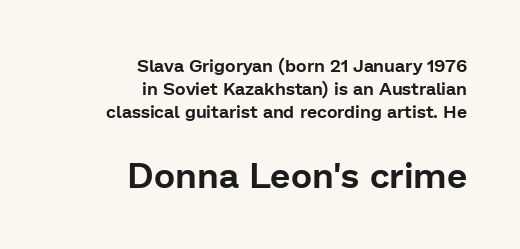
{"serif": "no", "italic": "no", "width": "normal", "stroke_contrast": "low", "x_height": "medium", "monospaced": "no", "underline": "no", "align": "right", "line_spacing": "normal", "line_spacing_ratio": 1.28, "letter_spacing": "normal", "letter_spacing_em": 0.0, "larger_block": "second", "size_ratio": 2.0, "glyph_px": 36}
